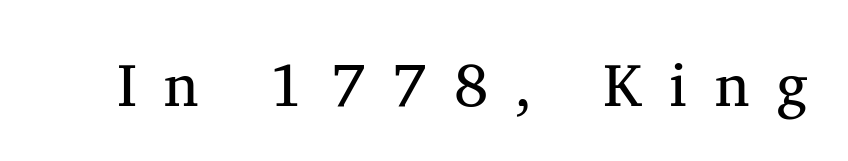
Q: Is the text bold? A: No.
Q: Is the text italic (slanted)? A: No, it is upright.
Q: Is the typeface a serif or a sans-serif typeface? A: Serif.
Q: Is the text underlined? A: No.
Q: Is the spacing between letters normal or unusually wide? A: Unusually wide.
Q: Width (condensed, normal, or wide)? A: Normal.
Q: Stroke contrast? A: Medium.
Q: x-height? A: Medium.
Q: Monospaced? A: No.
